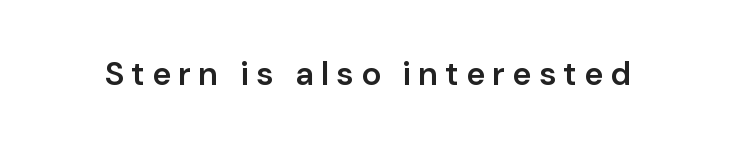
These lines have a slow, spaced-out rhythm from letter to letter. You could not count columns in this text — the font is proportionally spaced. Look at the bottom of the vertical strokes: they stop flat, with no serifs. Posture: straight, roman, zero tilt. The font is running at a semibold setting, under full bold.
